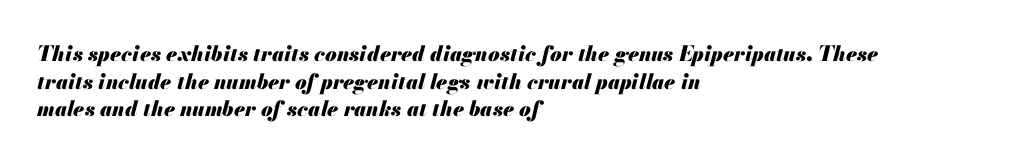
{"italic": "yes", "lean": "right", "slant_degrees": 13, "bold": "yes", "underline": "no", "align": "left", "line_spacing": "normal", "line_spacing_ratio": 1.31, "letter_spacing": "normal", "letter_spacing_em": 0.0, "glyph_px": 21}
